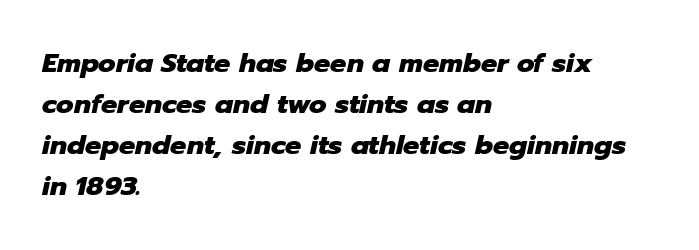
{"italic": "yes", "lean": "right", "slant_degrees": 12, "bold": "yes", "underline": "no", "align": "left", "line_spacing": "normal", "line_spacing_ratio": 1.52, "letter_spacing": "normal", "letter_spacing_em": 0.0, "glyph_px": 27}
